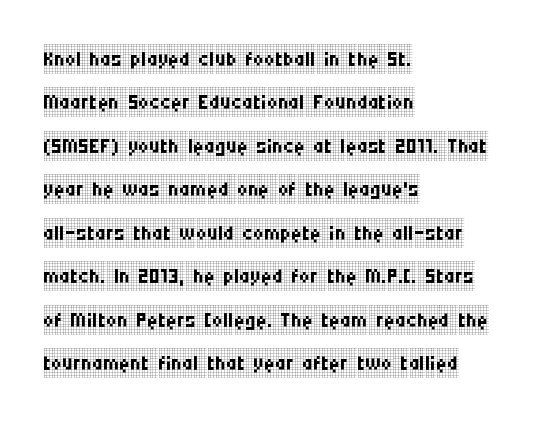
Q: Is the text bold? A: No.
Q: Is the text italic (slanted)? A: No, it is upright.
Q: Is the typeface a serif or a sans-serif typeface? A: Serif.
Q: Is the text underlined? A: No.
Q: How is the paragraph aligned? A: Left-aligned.
Q: Is the spacing between letters normal or unusually wide? A: Normal.
Q: Is the spacing between lines tight, normal or loose? A: Normal.
Q: Width (condensed, normal, or wide)? A: Condensed.
Q: Stroke contrast? A: Low.
Q: x-height? A: Large.
Q: Monospaced? A: No.
